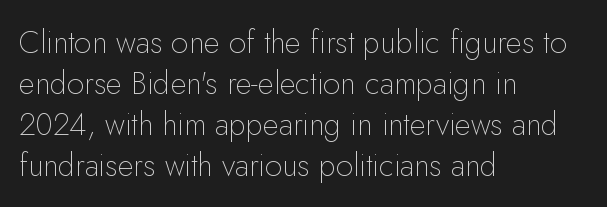
The image shows 31 px thin sans-serif type, upright; set left-aligned, normal line spacing (1.32x), normal letter spacing, not underlined; low stroke contrast and a small x-height.
